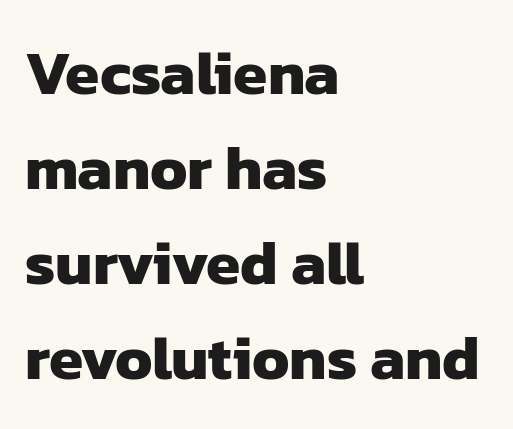
One-word summary of the alignment: left. Here the designer chose a conventional face with non-uniform glyph widths. Regarding leading, the lines here are spaced in the standard way. The font family rendered here belongs to the sans-serif group. What weight is shown? A full bold with thick strokes.
